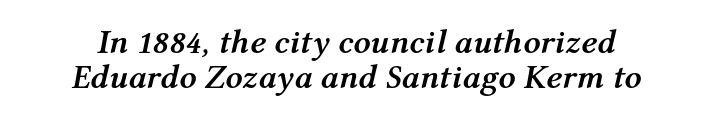
The image shows 34 px semibold type, italic (leaning right); set tight line spacing (1.02x), normal letter spacing, not underlined; medium stroke contrast and a medium x-height.
